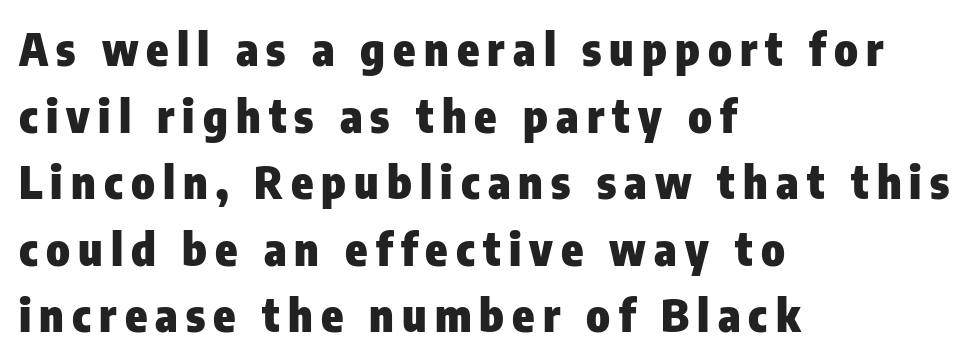
Tall strokes in this sample are plumb rather than angled. Descenders are the only things crossing below the line. Pretty heavy lettering here — definitely bold. Serifs: no, the terminals of the letterforms are clean.
